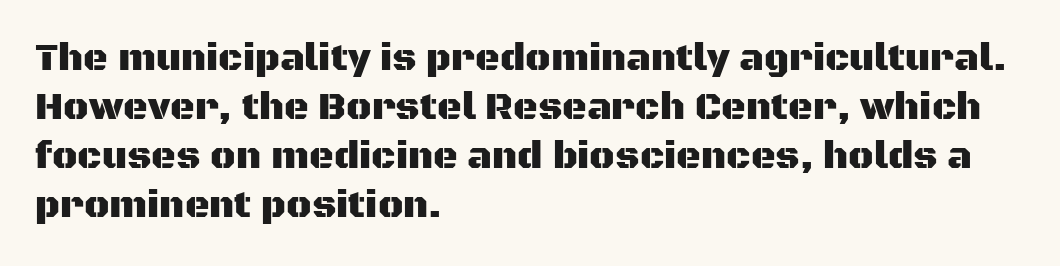
The image shows 38 px sans-serif type, upright; set left-aligned, normal line spacing (1.29x), normal letter spacing, not underlined; medium stroke contrast and a large x-height.
